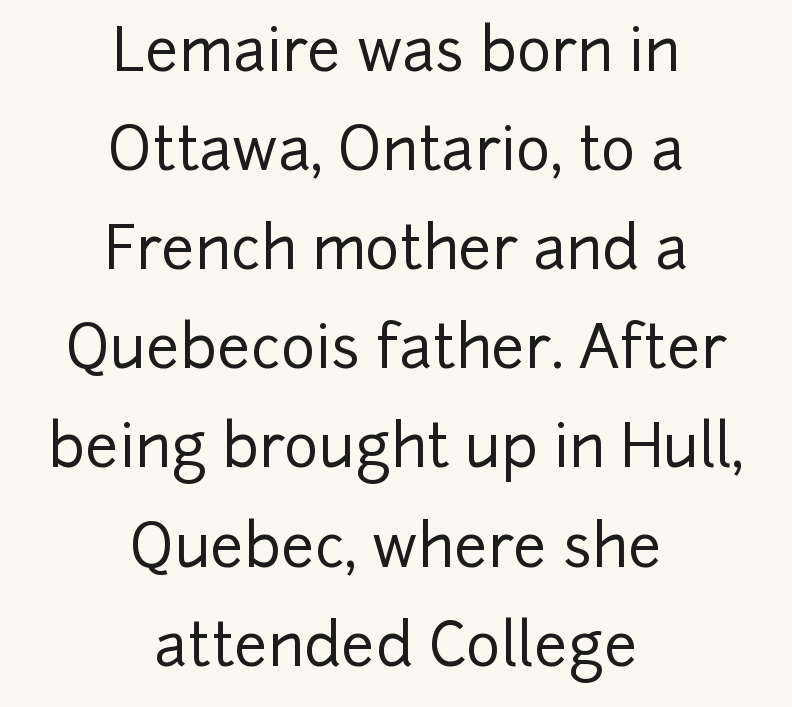
The block of text has a typical density, with ordinary space between rows. Has an underline been added? It has not. Observe the absence of serifs on each vertical stroke in this sample. Compared with a flush-left layout, this one balances lines on the center instead. Quick note: not italic, upright. There is no visible air inserted between adjacent glyphs.
